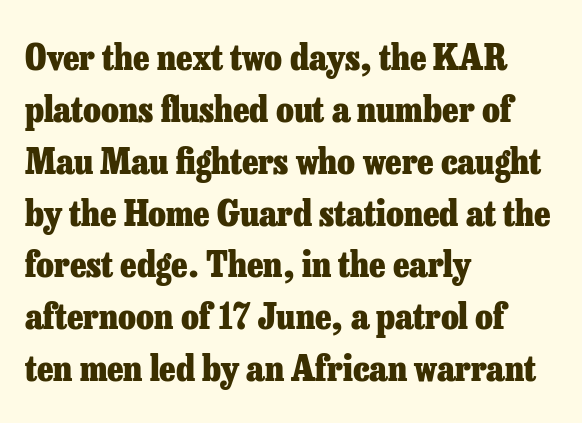
The lettering holds an erect, upright posture throughout. Does the leading feel generous? No, just average. The face used here is proportionally spaced, like ordinary book or web type. Regarding serifs, this sample has them. Is the block centered? No — it sits flush against the left margin.
